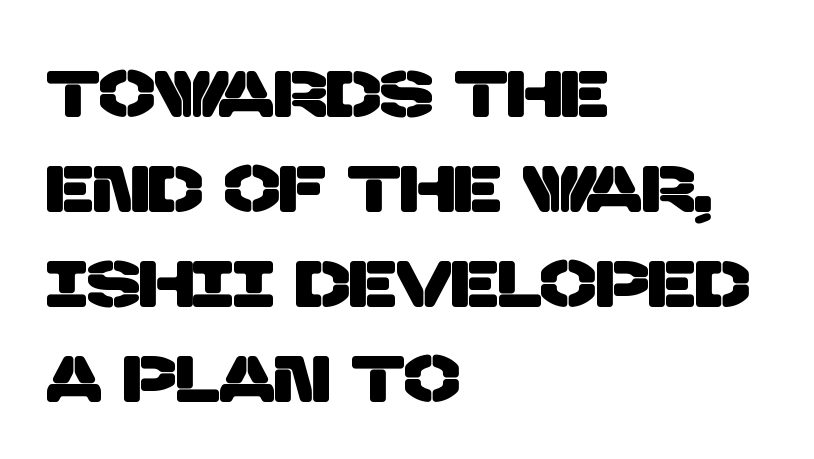
The gaps between neighbouring characters are ordinary and unremarkable. Lines of text with bare space underneath. The text block is weighted toward the left margin, trailing off unevenly rightward. The rendering uses natural spacing where letterforms have individual widths. A typesetter would label this face a sans.
